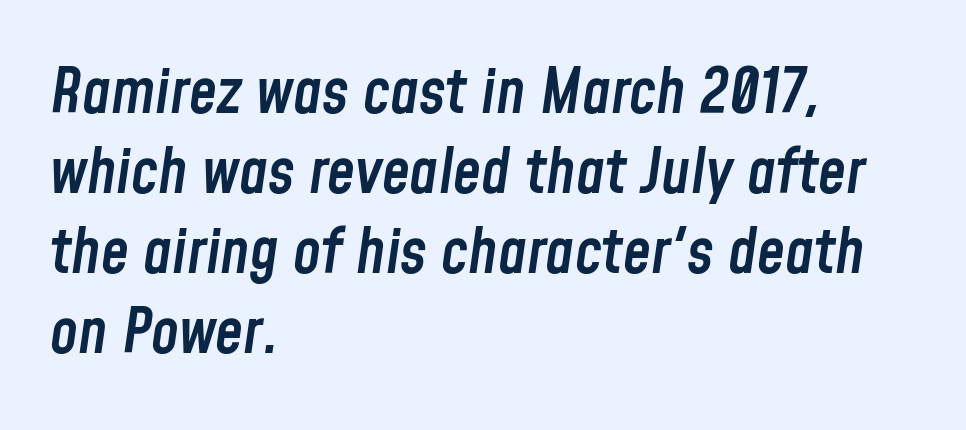
Only glyphs here, with clear space below each row. The font is running at a semibold setting, under full bold. The rendering uses natural spacing where letterforms have individual widths. The lines sit at an ordinary, default distance from one another. One-word summary of the alignment: left.
